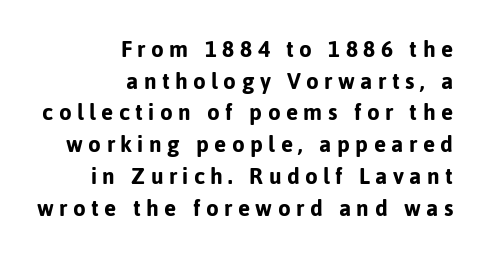
The setting favours the right margin, as signatures and pull-quotes sometimes do. Nobody drew a line under any word here. The line texture is sparse and dotted thanks to wide tracking. These lines were composed using upright roman letters.
